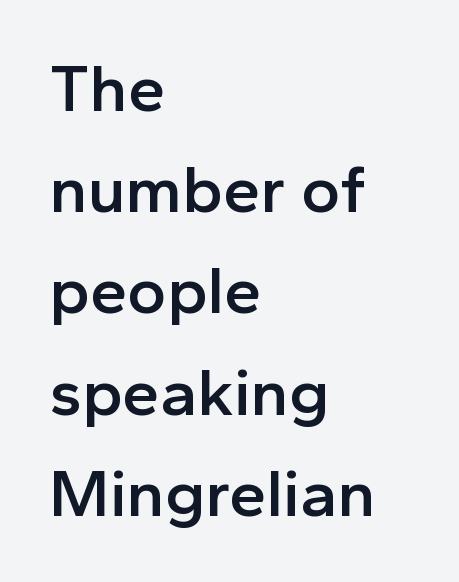
Leading matches the norm, producing a regular column. These lines stack with their left ends in a neat column. These words are printed semibold, heavier than regular yet not bold. Style check: upright. The words here are not underlined.
